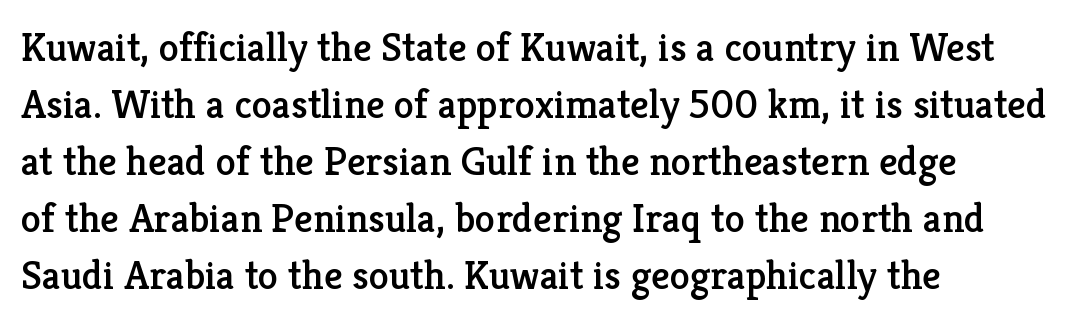
Q: Is the text italic (slanted)? A: No, it is upright.
Q: Is the typeface a serif or a sans-serif typeface? A: Serif.
Q: Is the text underlined? A: No.
Q: How is the paragraph aligned? A: Left-aligned.
Q: Is the spacing between letters normal or unusually wide? A: Normal.
Q: Is the spacing between lines tight, normal or loose? A: Normal.
Q: Width (condensed, normal, or wide)? A: Normal.
Q: Stroke contrast? A: Low.
Q: x-height? A: Medium.
Q: Monospaced? A: No.
